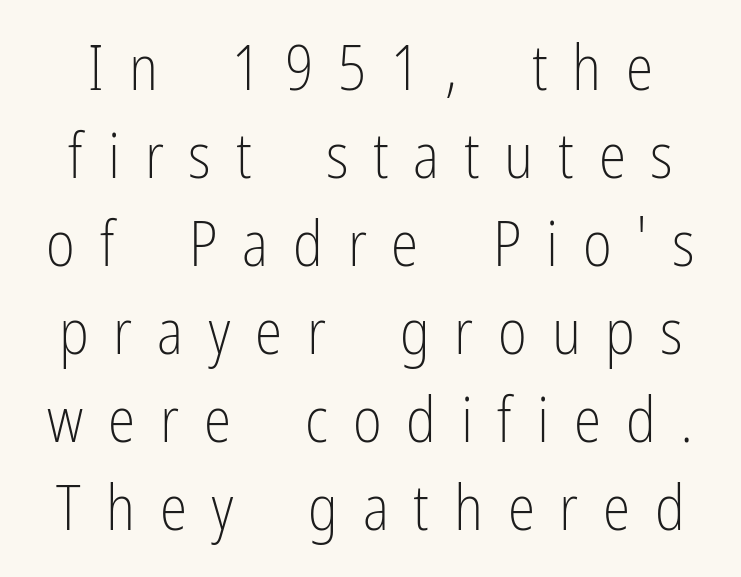
{"serif": "no", "italic": "no", "bold": "no", "weight": "light", "width": "condensed", "stroke_contrast": "low", "x_height": "medium", "monospaced": "no", "underline": "no", "line_spacing": "normal", "line_spacing_ratio": 1.42, "letter_spacing": "wide", "letter_spacing_em": 0.4, "glyph_px": 62}
